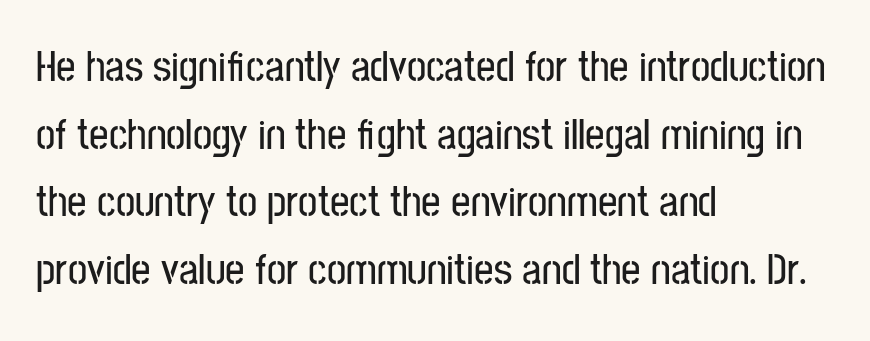
Caption: multi-line text, flush left, ragged right. The letters advance in unequal steps, a hallmark of proportional type. You can tell it's not italic because the verticals are truly vertical. Honestly, the letter spacing is just normal — you wouldn't notice it. Interline gaps are of average width in this sample. Type style note: lacks serifs.
